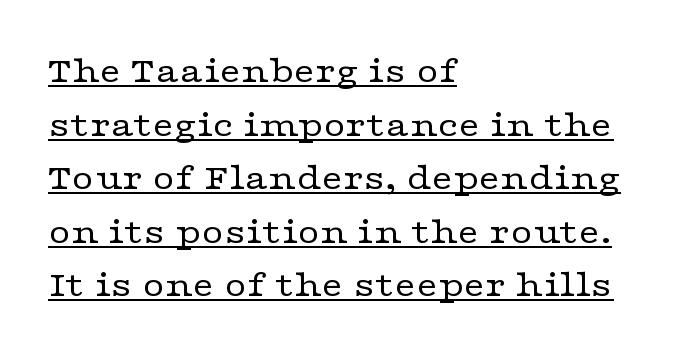
{"serif": "yes", "italic": "no", "bold": "no", "weight": "regular", "width": "wide", "stroke_contrast": "low", "x_height": "medium", "monospaced": "no", "underline": "yes", "align": "left", "line_spacing": "normal", "line_spacing_ratio": 1.41, "letter_spacing": "normal", "letter_spacing_em": 0.0, "glyph_px": 38}
